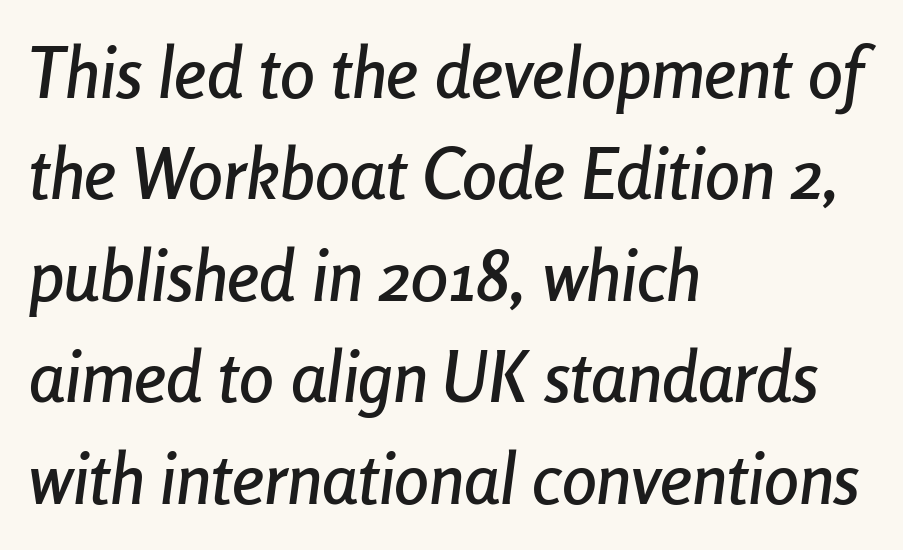
Q: Is the text italic (slanted)? A: Yes, it leans right by about 8 degrees.
Q: Is the text underlined? A: No.
Q: How is the paragraph aligned? A: Left-aligned.
Q: Is the spacing between letters normal or unusually wide? A: Normal.
Q: Is the spacing between lines tight, normal or loose? A: Normal.
Q: Width (condensed, normal, or wide)? A: Condensed.
Q: Stroke contrast? A: Low.
Q: x-height? A: Medium.
Q: Monospaced? A: No.
